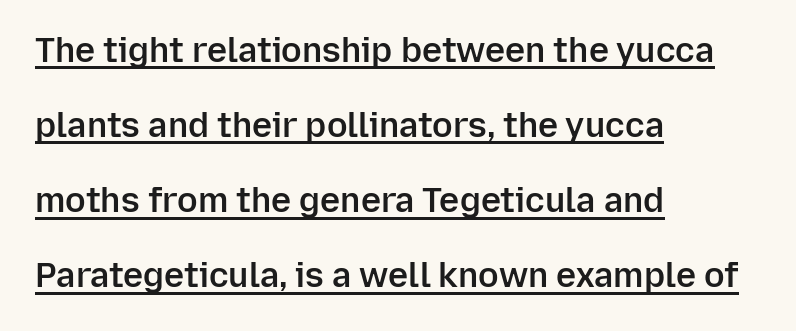
The image shows 34 px semibold sans-serif type, upright; set left-aligned, loose line spacing (2.21x), normal letter spacing, underlined; low stroke contrast and a medium x-height.
